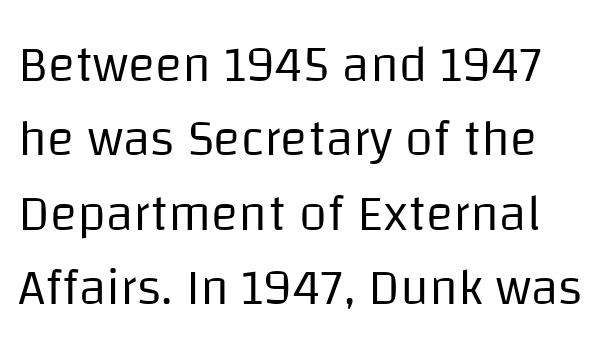
Q: Is the text bold? A: No.
Q: Is the text italic (slanted)? A: No, it is upright.
Q: Is the typeface a serif or a sans-serif typeface? A: Sans-serif.
Q: Is the text underlined? A: No.
Q: How is the paragraph aligned? A: Left-aligned.
Q: Is the spacing between letters normal or unusually wide? A: Normal.
Q: Is the spacing between lines tight, normal or loose? A: Normal.
Q: Width (condensed, normal, or wide)? A: Normal.
Q: Stroke contrast? A: Low.
Q: x-height? A: Large.
Q: Monospaced? A: No.
